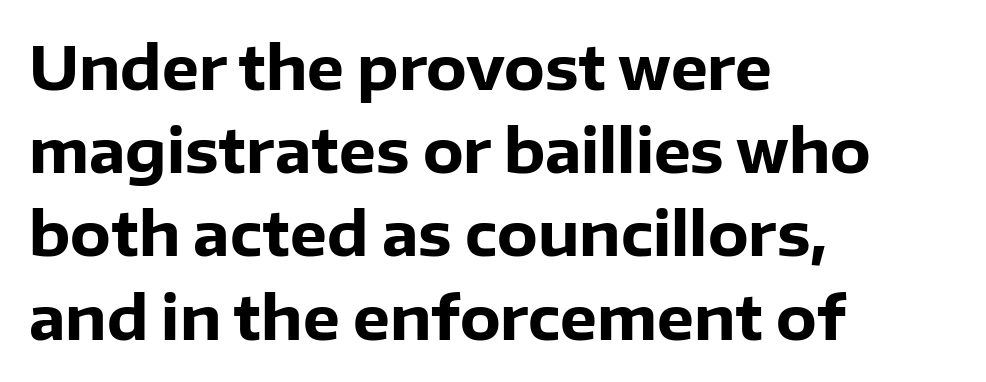
Q: Is the text bold? A: Yes.
Q: Is the text italic (slanted)? A: No, it is upright.
Q: Is the typeface a serif or a sans-serif typeface? A: Sans-serif.
Q: Is the text underlined? A: No.
Q: How is the paragraph aligned? A: Left-aligned.
Q: Is the spacing between letters normal or unusually wide? A: Normal.
Q: Is the spacing between lines tight, normal or loose? A: Normal.
Q: Width (condensed, normal, or wide)? A: Normal.
Q: Stroke contrast? A: Low.
Q: x-height? A: Medium.
Q: Monospaced? A: No.
